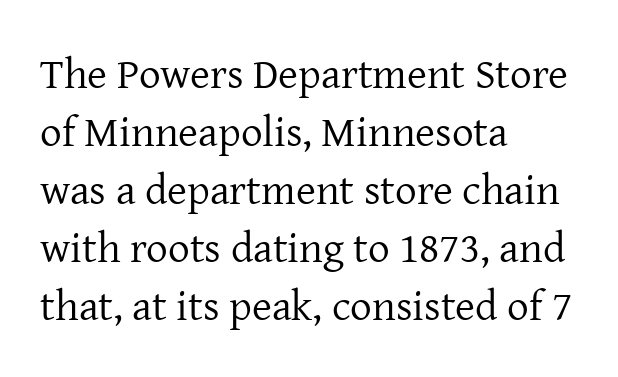
The image shows 43 px regular-weight serif type, upright; set left-aligned, normal line spacing (1.35x), normal letter spacing, not underlined; low stroke contrast and a medium x-height.
